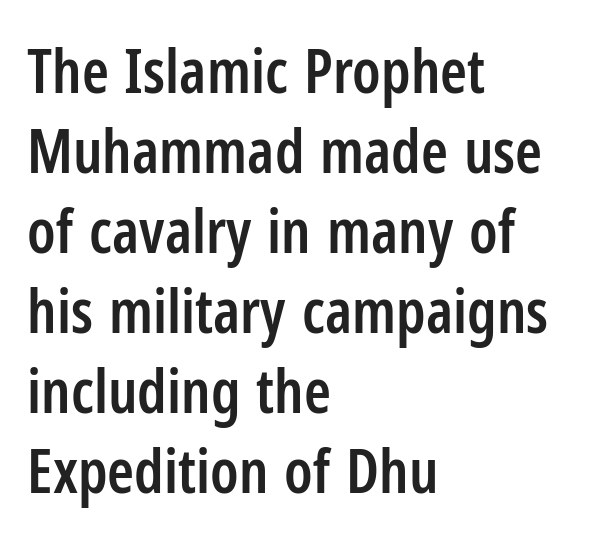
Q: Is the text bold? A: Semi-bold.
Q: Is the text italic (slanted)? A: No, it is upright.
Q: Is the typeface a serif or a sans-serif typeface? A: Sans-serif.
Q: Is the text underlined? A: No.
Q: How is the paragraph aligned? A: Left-aligned.
Q: Is the spacing between letters normal or unusually wide? A: Normal.
Q: Is the spacing between lines tight, normal or loose? A: Normal.
Q: Width (condensed, normal, or wide)? A: Condensed.
Q: Stroke contrast? A: Low.
Q: x-height? A: Medium.
Q: Monospaced? A: No.
